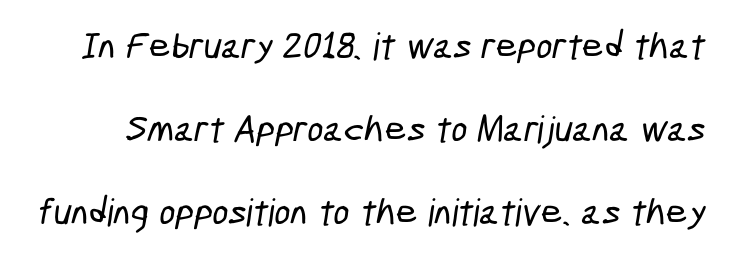
Q: Is the typeface a serif or a sans-serif typeface? A: Sans-serif.
Q: Is the text underlined? A: No.
Q: Is the spacing between letters normal or unusually wide? A: Normal.
Q: Is the spacing between lines tight, normal or loose? A: Loose.
Q: Width (condensed, normal, or wide)? A: Condensed.
Q: Stroke contrast? A: Low.
Q: x-height? A: Medium.
Q: Monospaced? A: No.
